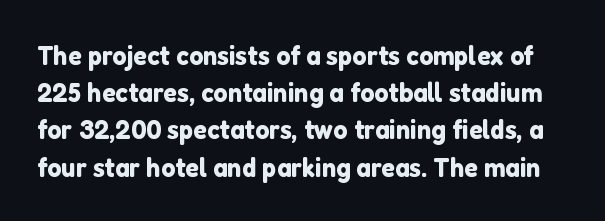
Q: Is the text italic (slanted)? A: No, it is upright.
Q: Is the typeface a serif or a sans-serif typeface? A: Sans-serif.
Q: Is the text underlined? A: No.
Q: Is the spacing between letters normal or unusually wide? A: Normal.
Q: Is the spacing between lines tight, normal or loose? A: Normal.
Q: Width (condensed, normal, or wide)? A: Normal.
Q: Stroke contrast? A: Low.
Q: x-height? A: Medium.
Q: Monospaced? A: No.
